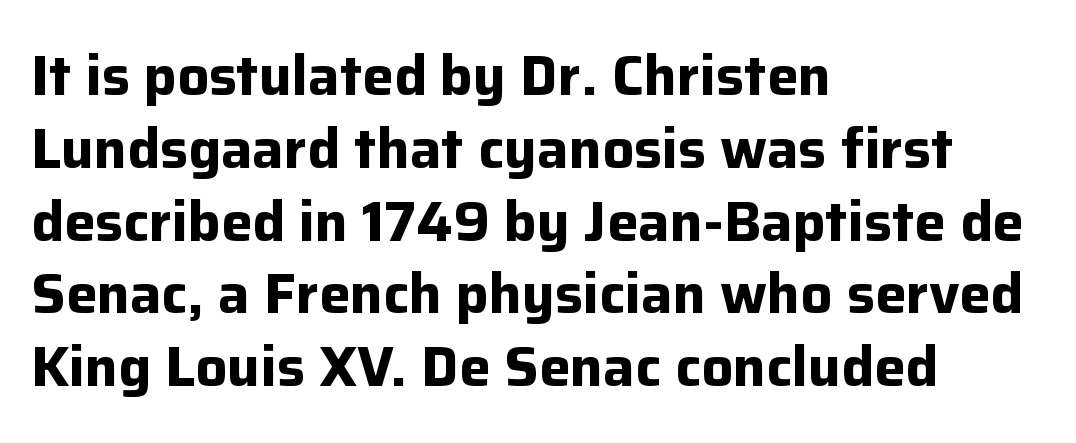
Q: Is the text bold? A: Yes.
Q: Is the text italic (slanted)? A: No, it is upright.
Q: Is the typeface a serif or a sans-serif typeface? A: Sans-serif.
Q: Is the text underlined? A: No.
Q: How is the paragraph aligned? A: Left-aligned.
Q: Is the spacing between letters normal or unusually wide? A: Normal.
Q: Is the spacing between lines tight, normal or loose? A: Normal.
Q: Width (condensed, normal, or wide)? A: Normal.
Q: Stroke contrast? A: Low.
Q: x-height? A: Medium.
Q: Monospaced? A: No.
